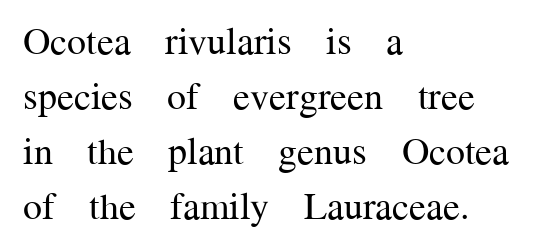
{"serif": "yes", "italic": "no", "bold": "no", "weight": "regular", "width": "normal", "stroke_contrast": "medium", "x_height": "medium", "monospaced": "no", "underline": "no", "align": "left", "line_spacing": "normal", "line_spacing_ratio": 1.45, "letter_spacing": "normal", "letter_spacing_em": 0.0, "glyph_px": 38}
